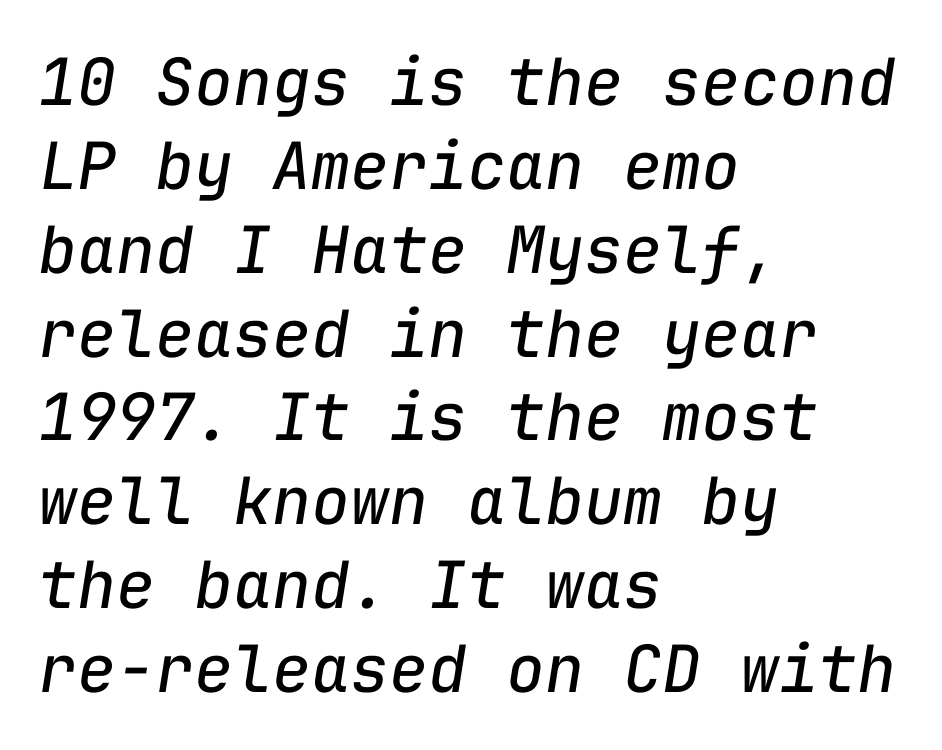
Q: Is the text bold? A: No.
Q: Is the text italic (slanted)? A: Yes, it leans right by about 9 degrees.
Q: Is the text underlined? A: No.
Q: How is the paragraph aligned? A: Left-aligned.
Q: Is the spacing between letters normal or unusually wide? A: Normal.
Q: Is the spacing between lines tight, normal or loose? A: Normal.
Q: Width (condensed, normal, or wide)? A: Normal.
Q: Stroke contrast? A: Low.
Q: x-height? A: Medium.
Q: Monospaced? A: Yes.
